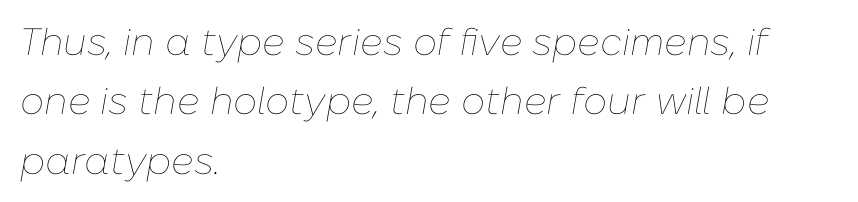
Q: Is the text bold? A: No.
Q: Is the text italic (slanted)? A: Yes, it leans right by about 10 degrees.
Q: Is the text underlined? A: No.
Q: How is the paragraph aligned? A: Left-aligned.
Q: Is the spacing between letters normal or unusually wide? A: Normal.
Q: Is the spacing between lines tight, normal or loose? A: Normal.
Q: Width (condensed, normal, or wide)? A: Normal.
Q: Stroke contrast? A: Low.
Q: x-height? A: Medium.
Q: Monospaced? A: No.
